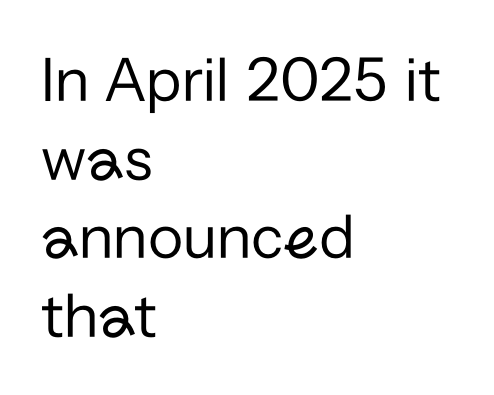
{"serif": "no", "italic": "no", "bold": "no", "weight": "regular", "width": "normal", "stroke_contrast": "low", "x_height": "medium", "monospaced": "no", "underline": "no", "align": "left", "line_spacing_ratio": 1.21, "letter_spacing": "normal", "letter_spacing_em": 0.0, "glyph_px": 65}
